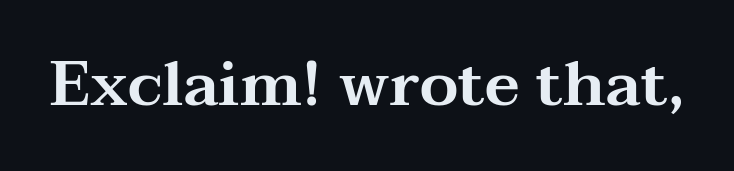
Here the designer chose a conventional face with non-uniform glyph widths. Designer's note — italics off, roman on. These lines are composed in type with serifs. Caption: standard tracking, unaltered.
